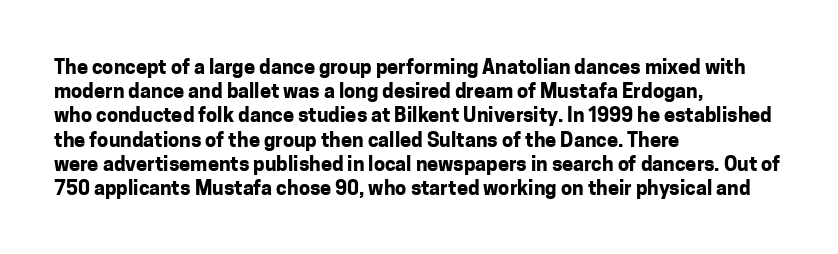
The image shows 20 px bold type, upright; set left-aligned, line spacing 1.21x, normal letter spacing, not underlined.
